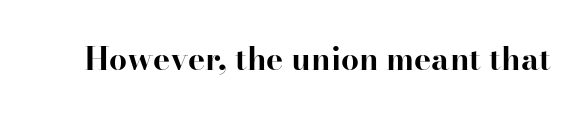
{"serif": "yes", "italic": "no", "bold": "yes", "weight": "bold", "width": "normal", "stroke_contrast": "high", "x_height": "small", "monospaced": "no", "underline": "no", "letter_spacing": "normal", "letter_spacing_em": 0.0, "glyph_px": 32}
